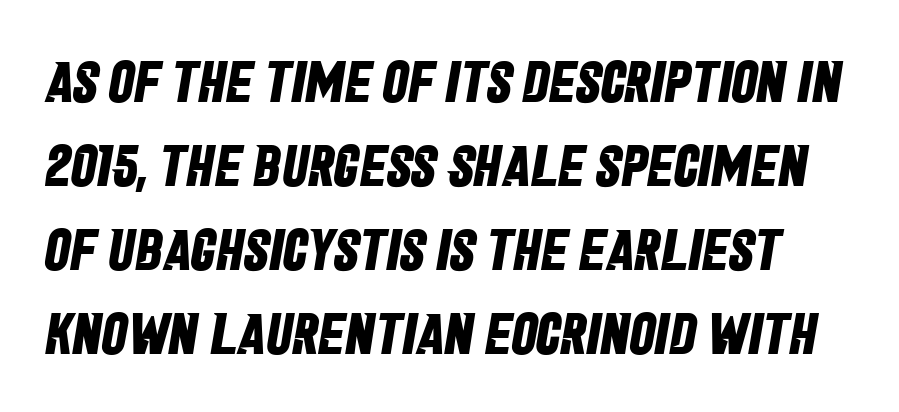
{"serif": "no", "bold": "yes", "weight": "bold", "width": "condensed", "stroke_contrast": "low", "x_height": "large", "monospaced": "no", "underline": "no", "line_spacing": "normal", "line_spacing_ratio": 1.45, "letter_spacing": "normal", "letter_spacing_em": 0.0, "glyph_px": 58}
